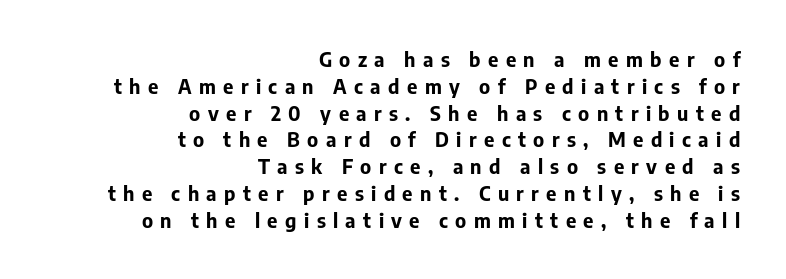
{"italic": "no", "bold": "yes", "underline": "no", "align": "right", "line_spacing": "normal", "line_spacing_ratio": 1.34, "letter_spacing": "wide", "letter_spacing_em": 0.37, "glyph_px": 20}
